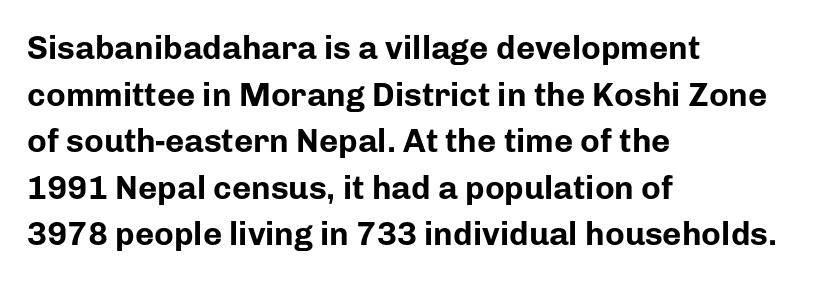
The rendering keeps characters at their native spacing. The passage is arranged the way most books set body copy — flush left. Varying glyph widths throughout — classic text-font behaviour. Typographic density is high because the face is bold.
